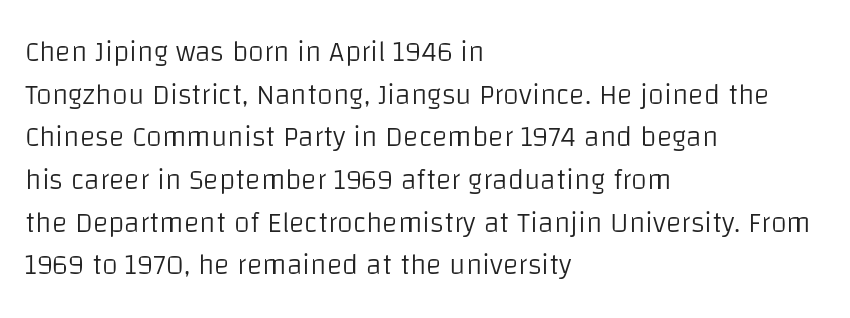
The glyphs are unaccompanied by any horizontal stroke below them. Caption: multi-line text, flush left, ragged right. The type family on display is of the sans-serif kind. The face used here is rendered with its standard letterfit.
